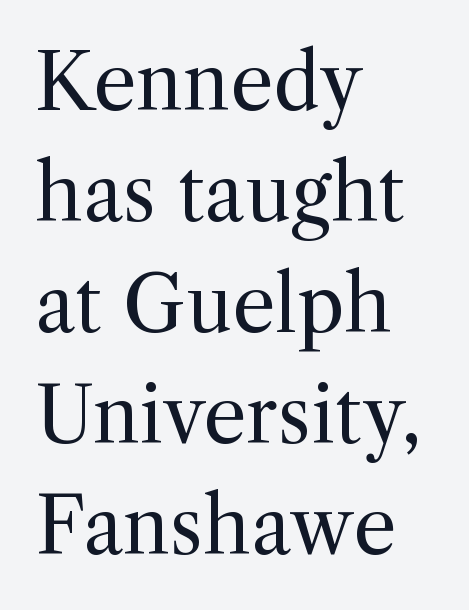
{"serif": "yes", "italic": "no", "bold": "no", "weight": "regular", "width": "normal", "x_height": "medium", "monospaced": "no", "underline": "no", "align": "left", "line_spacing": "normal", "line_spacing_ratio": 1.44, "letter_spacing": "normal", "letter_spacing_em": 0.0, "glyph_px": 77}
